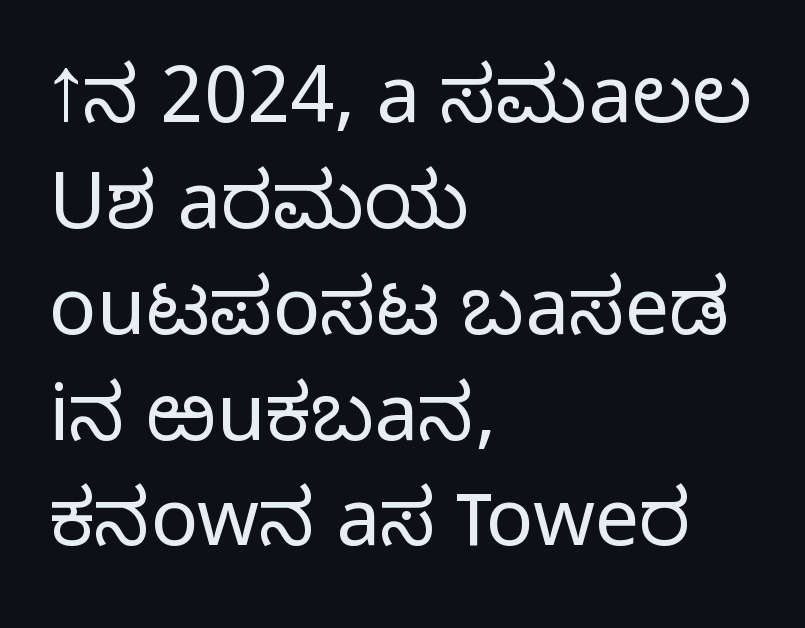
Between one letter and the next there's only the usual sliver of space. The specimen omits any rule beneath the text block's lines. Vertical spacing — default. The face used here is proportionally spaced, like ordinary book or web type. This reads as an unemphasized weight, regular at the heaviest.
